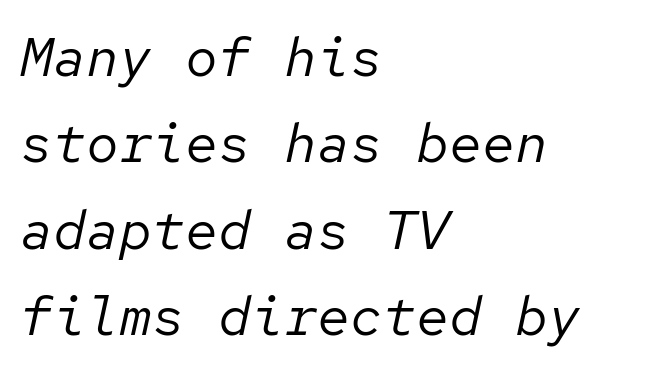
{"italic": "yes", "lean": "right", "slant_degrees": 12, "bold": "no", "weight": "regular", "width": "normal", "stroke_contrast": "low", "x_height": "medium", "monospaced": "yes", "underline": "no", "align": "left", "line_spacing": "normal", "line_spacing_ratio": 1.57, "letter_spacing": "normal", "letter_spacing_em": 0.0, "glyph_px": 55}
